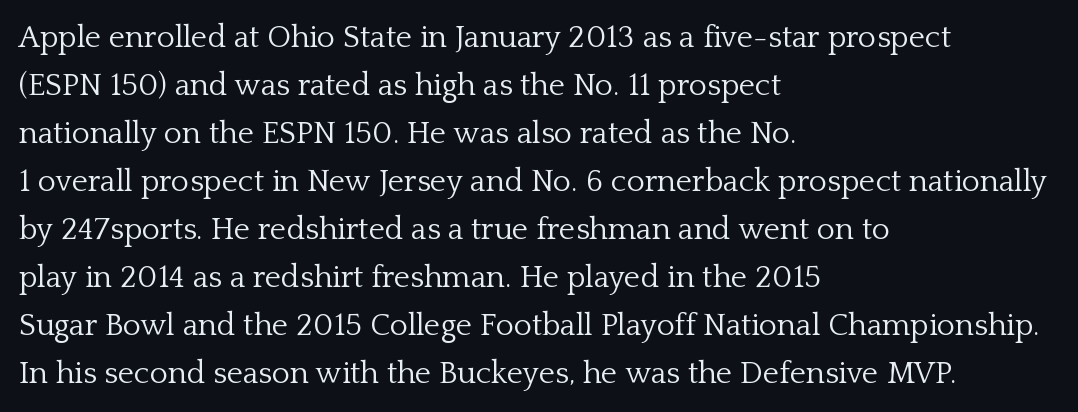
Q: Is the text bold? A: No.
Q: Is the text italic (slanted)? A: No, it is upright.
Q: Is the typeface a serif or a sans-serif typeface? A: Serif.
Q: Is the text underlined? A: No.
Q: How is the paragraph aligned? A: Left-aligned.
Q: Is the spacing between letters normal or unusually wide? A: Normal.
Q: Is the spacing between lines tight, normal or loose? A: Normal.
Q: Width (condensed, normal, or wide)? A: Normal.
Q: Stroke contrast? A: Low.
Q: x-height? A: Medium.
Q: Monospaced? A: No.
